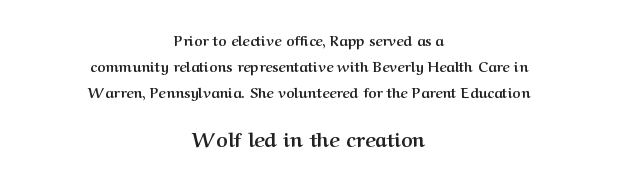
Q: Is the text bold? A: Yes.
Q: Is the text italic (slanted)? A: No, it is upright.
Q: Is the text underlined? A: No.
Q: How is the paragraph aligned? A: Centered.
Q: Is the spacing between letters normal or unusually wide? A: Normal.
Q: Which block of text is set in a larger size, the first (top) or the second (bottom)? A: The second (bottom) one.
